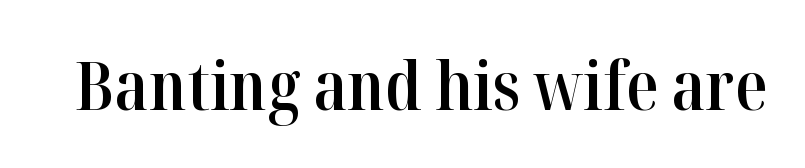
The image shows 67 px semibold serif type, upright; set normal letter spacing, not underlined; high stroke contrast and a medium x-height.
